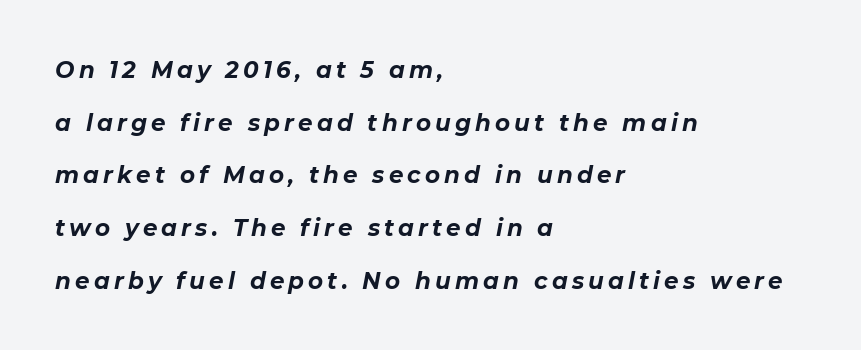
Q: Is the text bold? A: Yes.
Q: Is the text italic (slanted)? A: Yes, it leans right by about 11 degrees.
Q: Is the text underlined? A: No.
Q: How is the paragraph aligned? A: Left-aligned.
Q: Is the spacing between lines tight, normal or loose? A: Loose.
